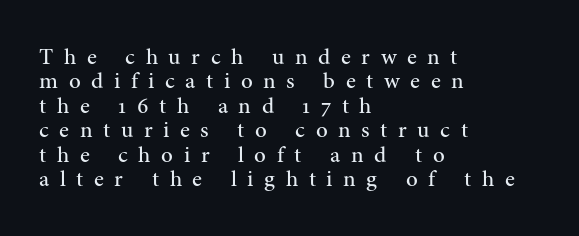
Spacing between characters has been opened up far beyond the box default. Unmarked baselines from the first word to the last. No italicization has been applied; the sample stays upright. The rag falls on the right side of this text block. The designer dialed line spacing down below the default.
